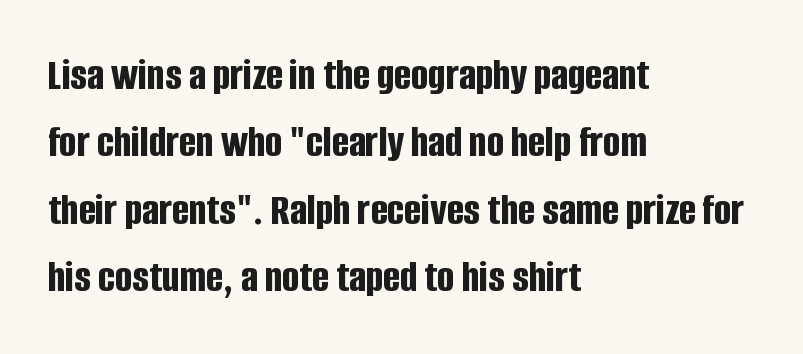
{"serif": "no", "italic": "no", "bold": "yes", "weight": "bold", "width": "condensed", "stroke_contrast": "low", "x_height": "large", "monospaced": "no", "underline": "no", "align": "left", "line_spacing": "normal", "line_spacing_ratio": 1.5, "letter_spacing": "normal", "letter_spacing_em": 0.0, "glyph_px": 45}
